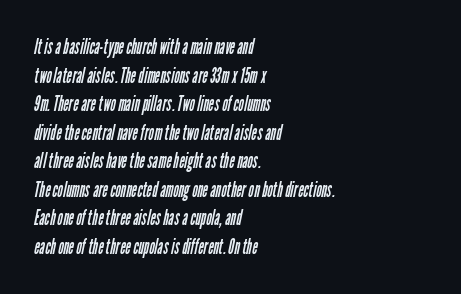
The image shows 21 px text type; set left-aligned, normal line spacing (1.36x), normal letter spacing, not underlined.
